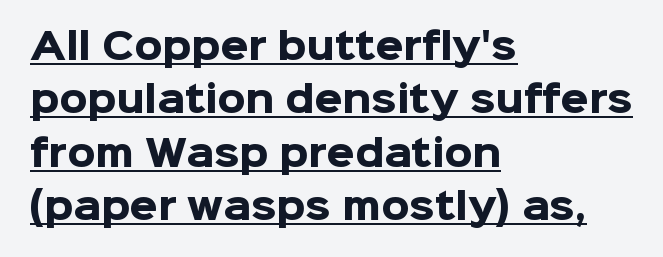
Regarding leading, the lines here are spaced in the standard way. Every word sits above its own underline. Inter-character spacing is left at the font's built-in metrics. I'd describe the lettering as bold — thick and assertive. Note the varied advance widths — an 'i' is clearly narrower than an 'm'. Stroke terminals: plain, sans-serif.
